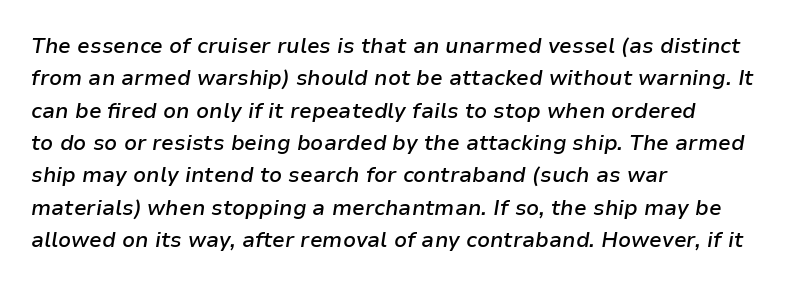
The image shows 21 px text type, italic (leaning right); set left-aligned, normal line spacing (1.54x), normal letter spacing, not underlined.
